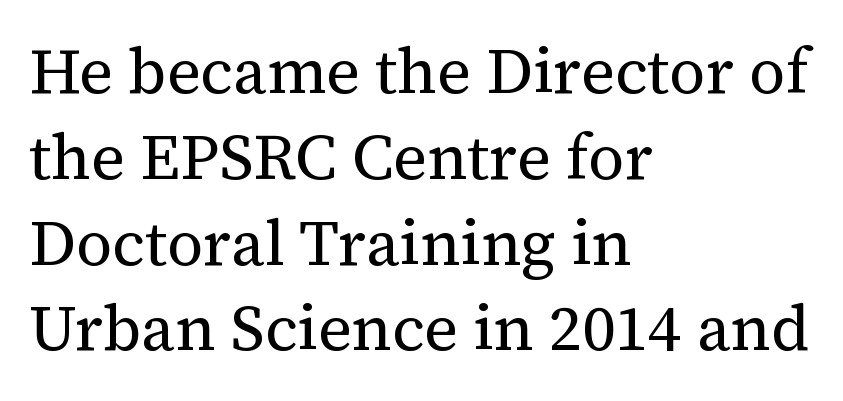
A clean baseline with only descenders dipping below it. Ink coverage per letter is moderate at most. A typesetter would label this face a serif. This is the regular roman posture of the typeface.
